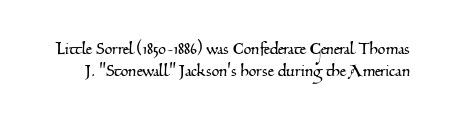
Q: Is the text underlined? A: No.
Q: Is the spacing between letters normal or unusually wide? A: Normal.
Q: Is the spacing between lines tight, normal or loose? A: Tight.
